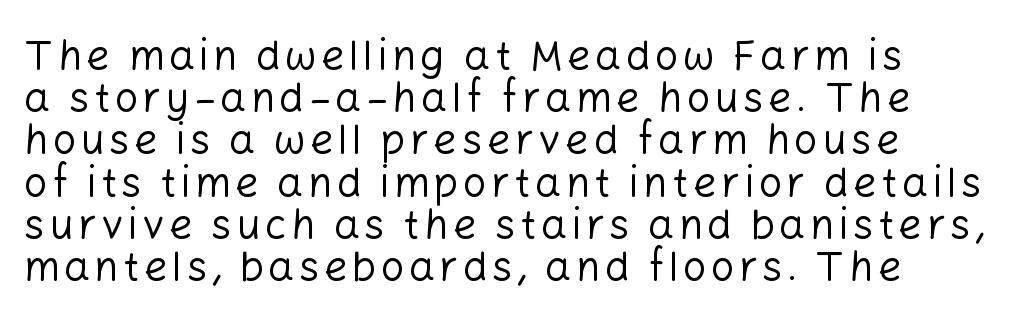
The letters advance in unequal steps, a hallmark of proportional type. Weight class: somewhere from thin through regular. Do the letters lean? They stand straight. Leading is clearly below the norm, producing a dense column.
